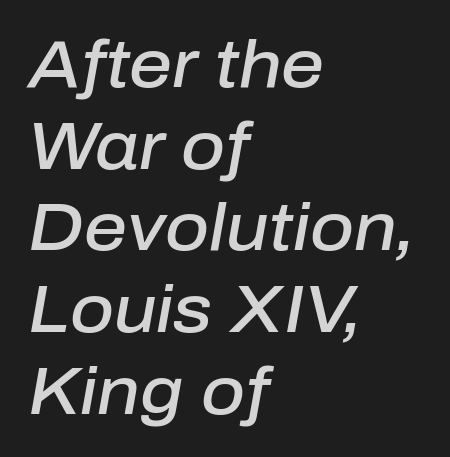
{"italic": "yes", "lean": "right", "slant_degrees": 10, "bold": "semi", "weight": "semibold", "width": "normal", "stroke_contrast": "low", "x_height": "medium", "monospaced": "no", "underline": "no", "align": "left", "line_spacing_ratio": 1.22, "letter_spacing": "normal", "letter_spacing_em": 0.0, "glyph_px": 67}
